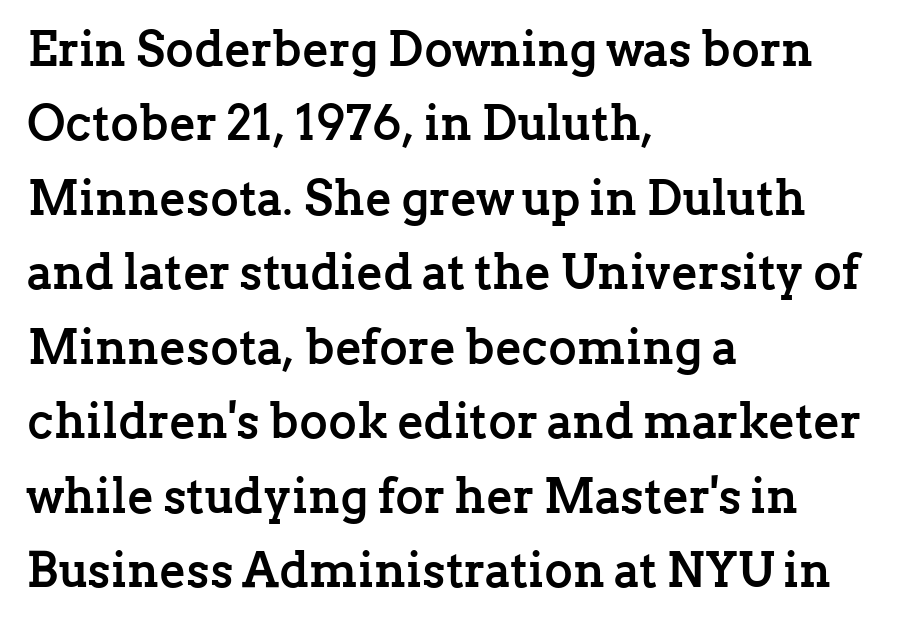
{"serif": "yes", "italic": "no", "bold": "yes", "weight": "semibold", "width": "normal", "stroke_contrast": "low", "x_height": "medium", "monospaced": "no", "underline": "no", "align": "left", "line_spacing": "normal", "line_spacing_ratio": 1.52, "letter_spacing": "normal", "letter_spacing_em": 0.0, "glyph_px": 49}
